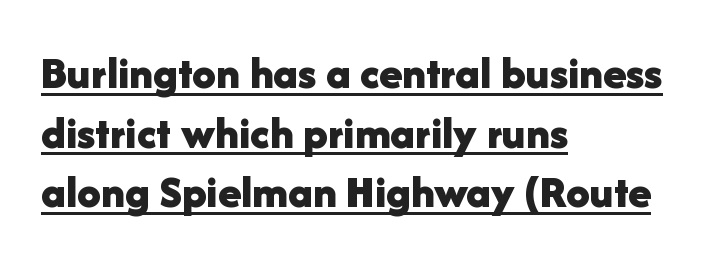
Varying glyph widths throughout — classic text-font behaviour. There is no visible air inserted between adjacent glyphs. One glance says typical: line gaps are just what's usual. To sum up the face: it is a sans, with no serifs. Every stem runs plumb, perpendicular to the baseline.
